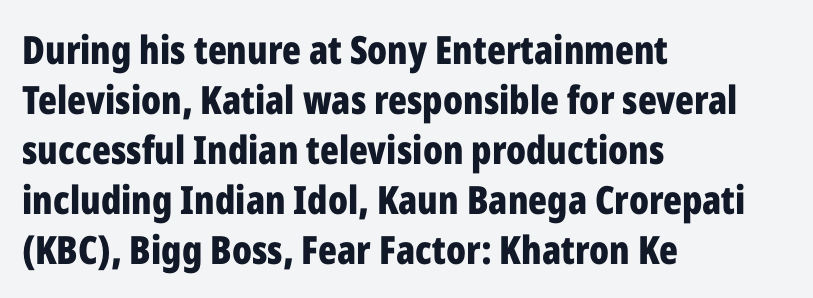
Q: Is the text bold? A: Yes.
Q: Is the text italic (slanted)? A: No, it is upright.
Q: Is the typeface a serif or a sans-serif typeface? A: Sans-serif.
Q: Is the text underlined? A: No.
Q: How is the paragraph aligned? A: Left-aligned.
Q: Is the spacing between letters normal or unusually wide? A: Normal.
Q: Is the spacing between lines tight, normal or loose? A: Normal.
Q: Width (condensed, normal, or wide)? A: Condensed.
Q: Stroke contrast? A: Low.
Q: x-height? A: Medium.
Q: Monospaced? A: No.
